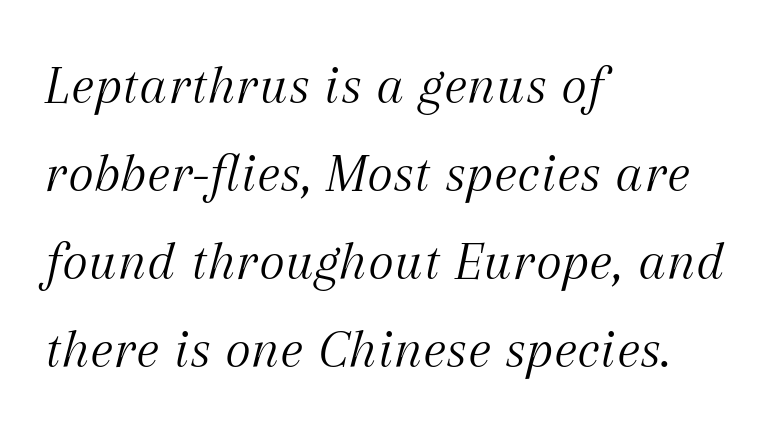
Q: Is the text bold? A: No.
Q: Is the text italic (slanted)? A: Yes, it leans right by about 12 degrees.
Q: Is the typeface a serif or a sans-serif typeface? A: Serif.
Q: Is the text underlined? A: No.
Q: How is the paragraph aligned? A: Left-aligned.
Q: Is the spacing between letters normal or unusually wide? A: Normal.
Q: Is the spacing between lines tight, normal or loose? A: Normal.
Q: Width (condensed, normal, or wide)? A: Normal.
Q: Stroke contrast? A: Medium.
Q: x-height? A: Medium.
Q: Monospaced? A: No.
